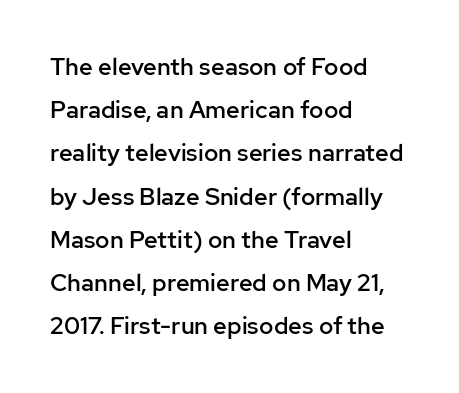
Q: Is the text bold? A: Semi-bold.
Q: Is the text italic (slanted)? A: No, it is upright.
Q: Is the text underlined? A: No.
Q: How is the paragraph aligned? A: Left-aligned.
Q: Is the spacing between letters normal or unusually wide? A: Normal.
